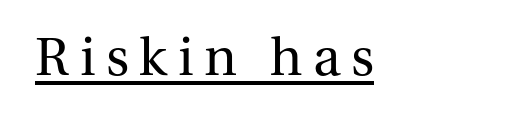
{"serif": "yes", "italic": "no", "bold": "no", "weight": "regular", "width": "normal", "stroke_contrast": "medium", "x_height": "medium", "monospaced": "no", "underline": "yes", "letter_spacing": "wide", "letter_spacing_em": 0.2, "glyph_px": 53}
